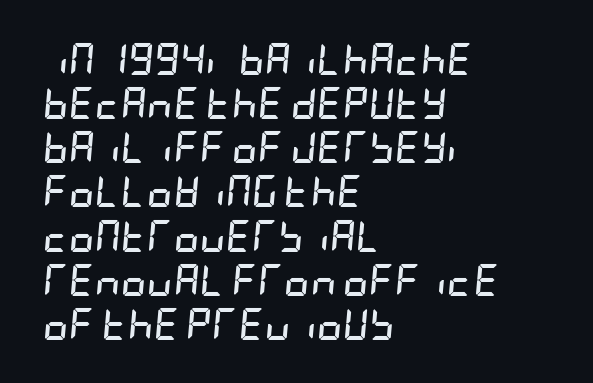
Q: Is the text bold? A: Yes.
Q: Is the text italic (slanted)? A: Yes, it leans right by about 5 degrees.
Q: Is the text underlined? A: No.
Q: How is the paragraph aligned? A: Left-aligned.
Q: Is the spacing between letters normal or unusually wide? A: Normal.
Q: Is the spacing between lines tight, normal or loose? A: Normal.
Q: Width (condensed, normal, or wide)? A: Condensed.
Q: Stroke contrast? A: Low.
Q: x-height? A: Large.
